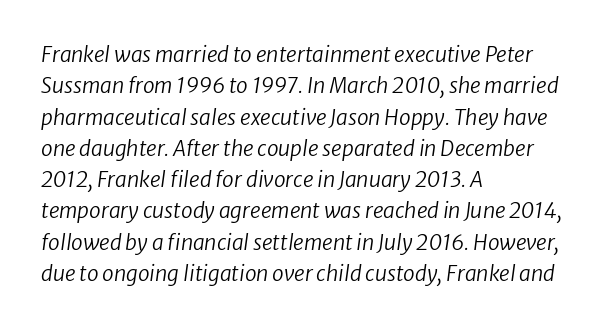
Is the type slanted? Yes — the strokes lean at a clear angle. The paragraph has a hard left edge and a soft right edge. Each new line begins a customary step beneath the previous one. Does extra space separate the letters? No, they use regular spacing. The strokes are not fattened; the text isn't bold.
